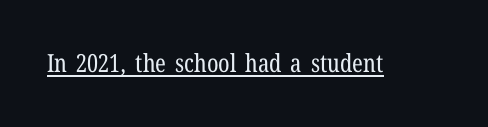
The letterforms sit at book weight or below. Posture: upright roman. Here the glyphs are tracked normally, forming tight word shapes. The words here are underlined.
